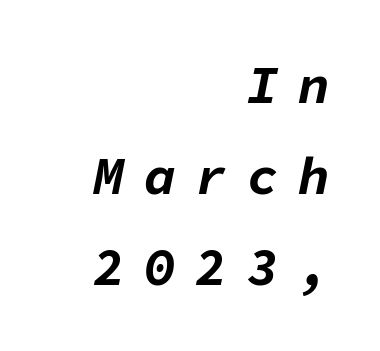
Q: Is the text bold? A: Yes.
Q: Is the text italic (slanted)? A: Yes, it leans right by about 11 degrees.
Q: Is the text underlined? A: No.
Q: How is the paragraph aligned? A: Right-aligned.
Q: Is the spacing between letters normal or unusually wide? A: Unusually wide.
Q: Width (condensed, normal, or wide)? A: Normal.
Q: Stroke contrast? A: Low.
Q: x-height? A: Medium.
Q: Monospaced? A: Yes.
